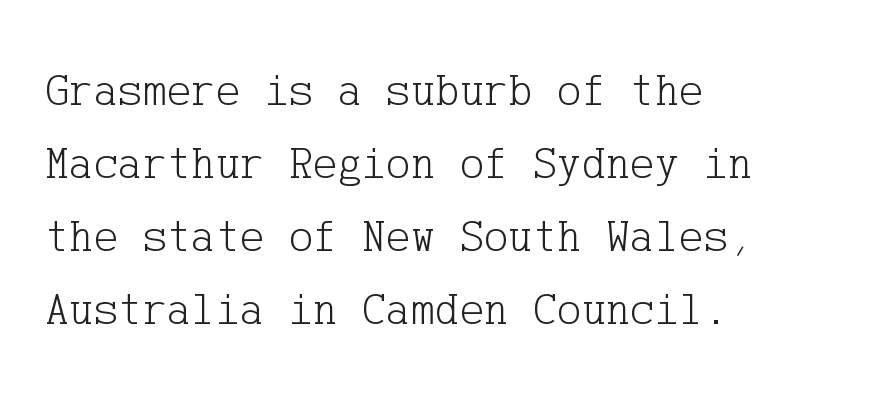
Q: Is the text bold? A: No.
Q: Is the text italic (slanted)? A: No, it is upright.
Q: Is the typeface a serif or a sans-serif typeface? A: Serif.
Q: Is the text underlined? A: No.
Q: How is the paragraph aligned? A: Left-aligned.
Q: Is the spacing between letters normal or unusually wide? A: Normal.
Q: Is the spacing between lines tight, normal or loose? A: Normal.
Q: Width (condensed, normal, or wide)? A: Normal.
Q: Stroke contrast? A: Low.
Q: x-height? A: Medium.
